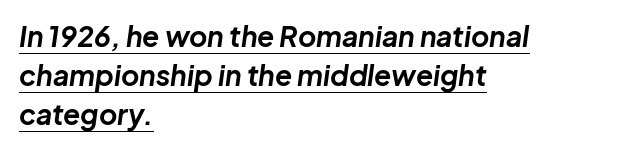
Q: Is the text bold? A: Yes.
Q: Is the text italic (slanted)? A: Yes, it leans right by about 8 degrees.
Q: Is the text underlined? A: Yes.
Q: How is the paragraph aligned? A: Left-aligned.
Q: Is the spacing between letters normal or unusually wide? A: Normal.
Q: Is the spacing between lines tight, normal or loose? A: Normal.
Q: Width (condensed, normal, or wide)? A: Normal.
Q: Stroke contrast? A: Low.
Q: x-height? A: Medium.
Q: Monospaced? A: No.
